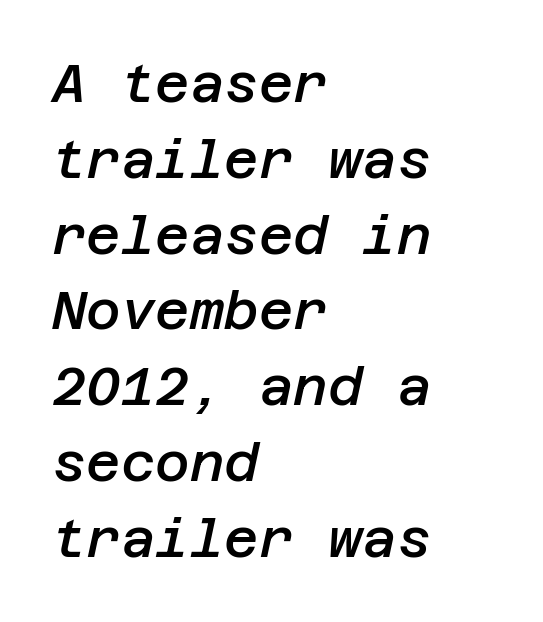
The image shows 53 px semibold type, italic (leaning right); set left-aligned, normal line spacing (1.43x), normal letter spacing, not underlined; low stroke contrast and a large x-height.
